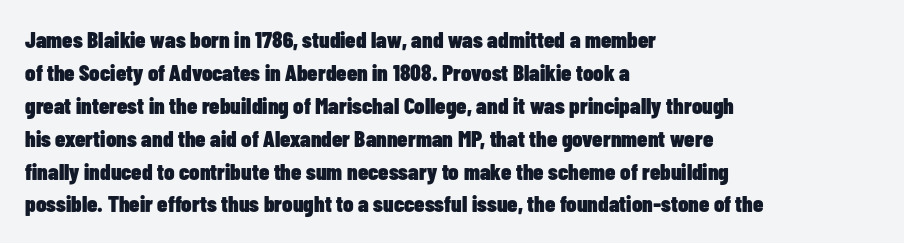
The image shows 23 px bold type, upright; set left-aligned, normal line spacing (1.43x), normal letter spacing, not underlined.
